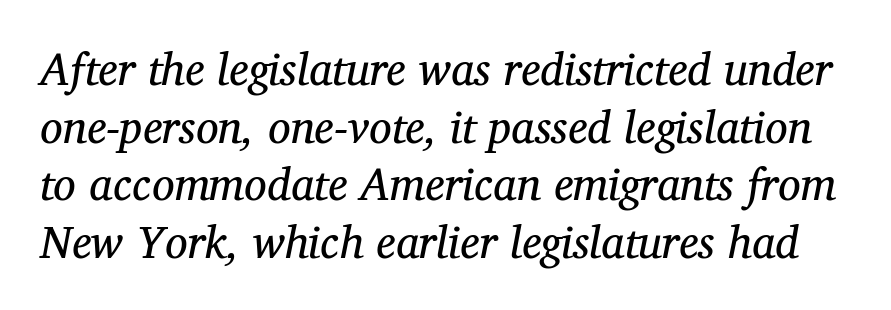
Default kerning and tracking; the words read as compact shapes. Little horizontal feet cap the strokes, marking this as serif type. Compared with typical paragraphs, the rows here are spaced about the same. It's the slanting kind of type. Just letters on the line, the space beneath them empty.
